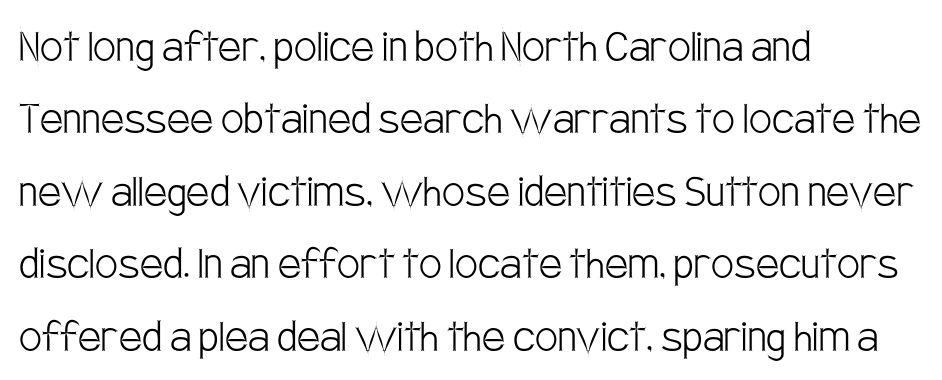
Q: Is the text bold? A: No.
Q: Is the text italic (slanted)? A: No, it is upright.
Q: Is the typeface a serif or a sans-serif typeface? A: Sans-serif.
Q: Is the text underlined? A: No.
Q: How is the paragraph aligned? A: Left-aligned.
Q: Is the spacing between letters normal or unusually wide? A: Normal.
Q: Is the spacing between lines tight, normal or loose? A: Normal.
Q: Width (condensed, normal, or wide)? A: Condensed.
Q: Stroke contrast? A: Low.
Q: x-height? A: Large.
Q: Monospaced? A: No.
